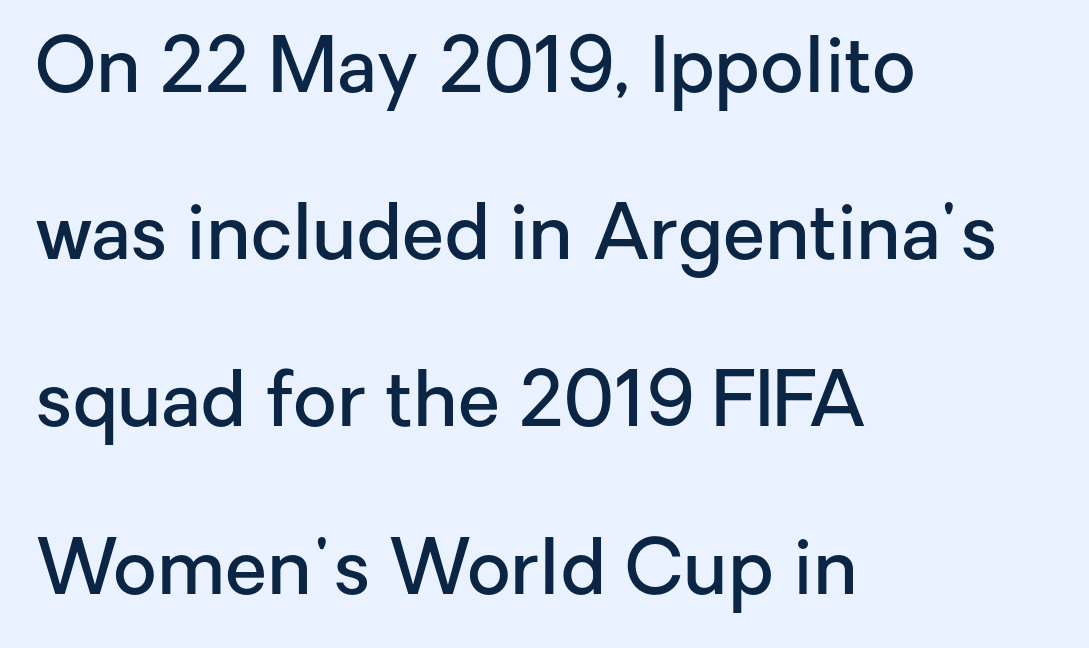
{"serif": "no", "italic": "no", "bold": "semi", "weight": "semibold", "width": "normal", "stroke_contrast": "low", "x_height": "medium", "monospaced": "no", "underline": "no", "align": "left", "line_spacing": "loose", "line_spacing_ratio": 2.2, "letter_spacing": "normal", "letter_spacing_em": 0.0, "glyph_px": 76}
